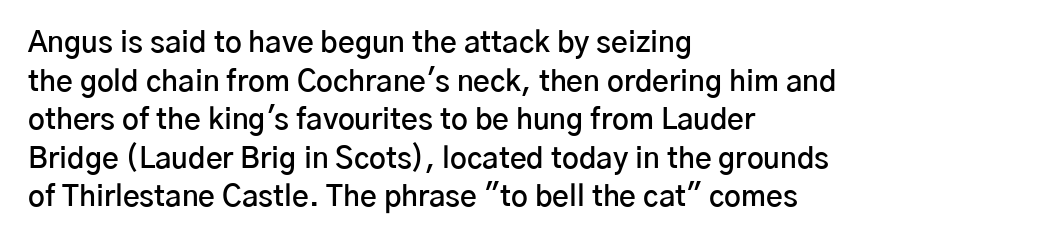
Posture: straight, roman, zero tilt. Quick note: underline off. Line starts are locked; line ends wander. Caption: standard tracking, unaltered.
